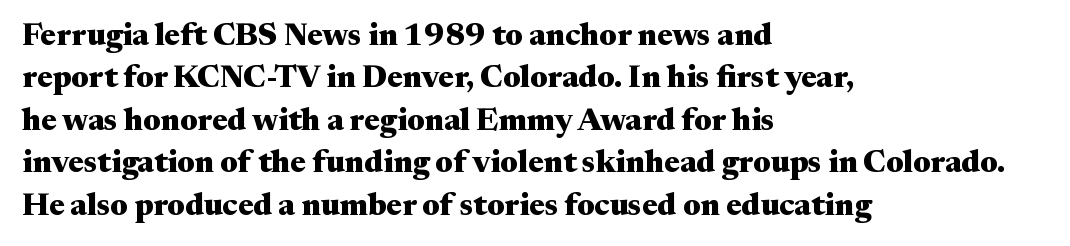
Heavy, bold letterforms. The specimen reads as upright at a glance. Interline gaps are of average width in this sample. Casual observation: everything's shoved over to the left. No word sits above an underline.
